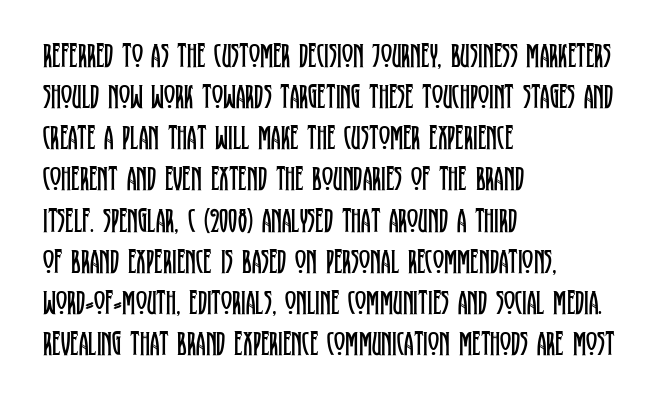
You could not count columns in this text — the font is proportionally spaced. A serif font was chosen for this passage. The tracking reads as untouched default to a designer's eye. No heavy texture on the line: the type isn't bold. The rag falls on the right side of this text block. When letters stand straight like this, we call the style roman or upright.
